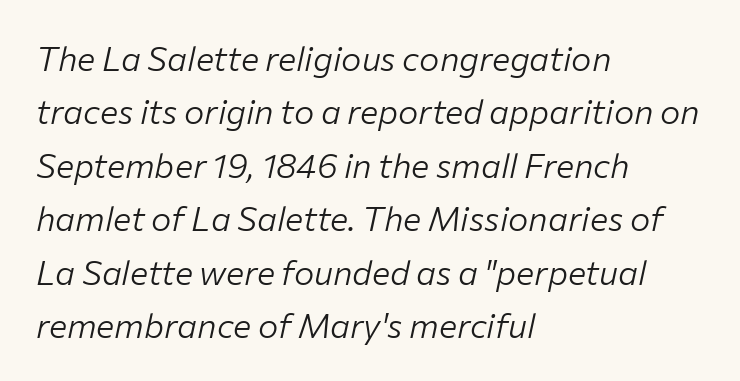
Q: Is the text bold? A: No.
Q: Is the text italic (slanted)? A: Yes, it leans right by about 12 degrees.
Q: Is the text underlined? A: No.
Q: How is the paragraph aligned? A: Left-aligned.
Q: Is the spacing between letters normal or unusually wide? A: Normal.
Q: Is the spacing between lines tight, normal or loose? A: Normal.
Q: Width (condensed, normal, or wide)? A: Normal.
Q: Stroke contrast? A: Low.
Q: x-height? A: Medium.
Q: Monospaced? A: No.
